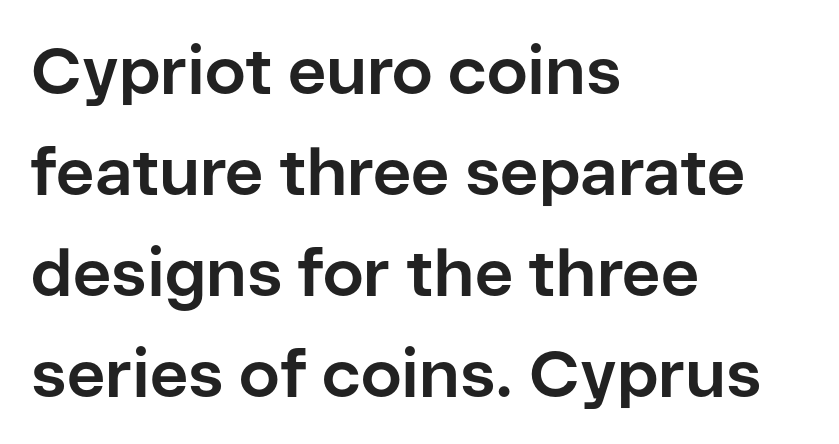
{"serif": "no", "italic": "no", "bold": "yes", "weight": "bold", "width": "normal", "stroke_contrast": "low", "x_height": "medium", "monospaced": "no", "underline": "no", "align": "left", "line_spacing": "normal", "line_spacing_ratio": 1.53, "letter_spacing": "normal", "letter_spacing_em": 0.0, "glyph_px": 66}
